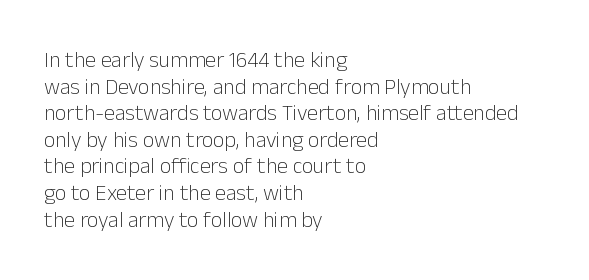
{"italic": "no", "bold": "no", "underline": "no", "align": "left", "line_spacing_ratio": 1.21, "letter_spacing": "normal", "letter_spacing_em": 0.0, "glyph_px": 22}
